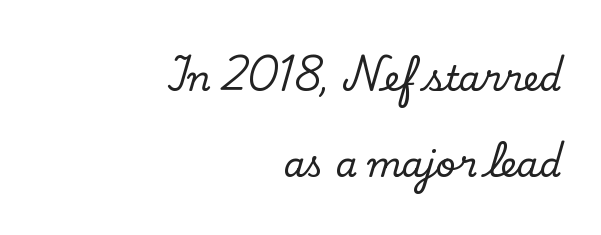
Q: Is the text italic (slanted)? A: Yes.
Q: Is the typeface a serif or a sans-serif typeface? A: Serif.
Q: Is the text underlined? A: No.
Q: How is the paragraph aligned? A: Right-aligned.
Q: Is the spacing between letters normal or unusually wide? A: Normal.
Q: Is the spacing between lines tight, normal or loose? A: Loose.
Q: Width (condensed, normal, or wide)? A: Normal.
Q: Stroke contrast? A: Low.
Q: x-height? A: Small.
Q: Monospaced? A: No.
